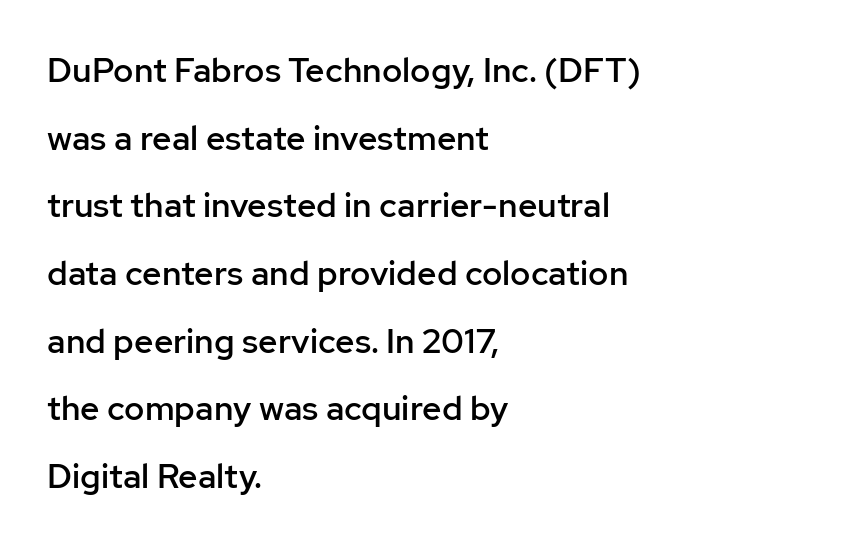
Q: Is the text bold? A: Semi-bold.
Q: Is the text italic (slanted)? A: No, it is upright.
Q: Is the typeface a serif or a sans-serif typeface? A: Sans-serif.
Q: Is the text underlined? A: No.
Q: How is the paragraph aligned? A: Left-aligned.
Q: Is the spacing between letters normal or unusually wide? A: Normal.
Q: Is the spacing between lines tight, normal or loose? A: Loose.
Q: Width (condensed, normal, or wide)? A: Normal.
Q: Stroke contrast? A: Low.
Q: x-height? A: Medium.
Q: Monospaced? A: No.
